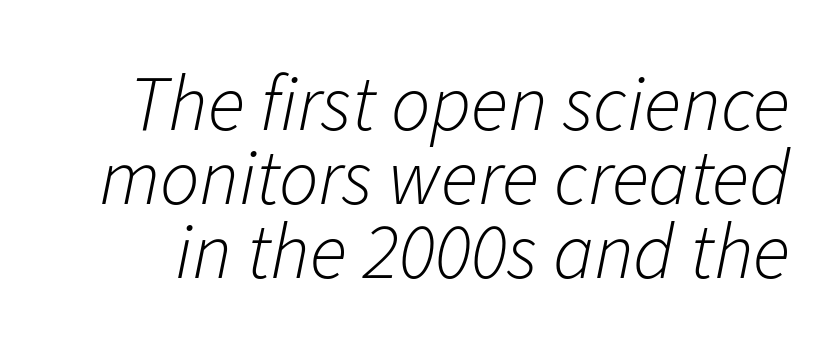
A typesetter would call this zero additional tracking. Tall strokes in this sample are angled rather than plumb. Underlining? Definitely not there. Note the varied advance widths — an 'i' is clearly narrower than an 'm'. The strokes carry an ordinary text weight at most. Students, observe: this is what under-led, compact text looks like.
